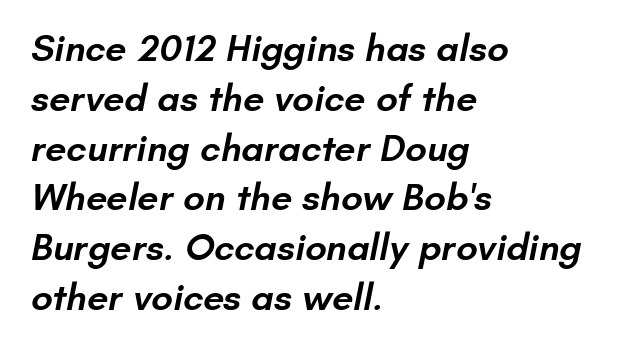
The passage is arranged the way most books set body copy — flush left. The glyphs in this specimen are sans serif. Words float on clear page, feet unadorned. This rendering leaves character spacing at its baseline value. The letters advance in unequal steps, a hallmark of proportional type.
